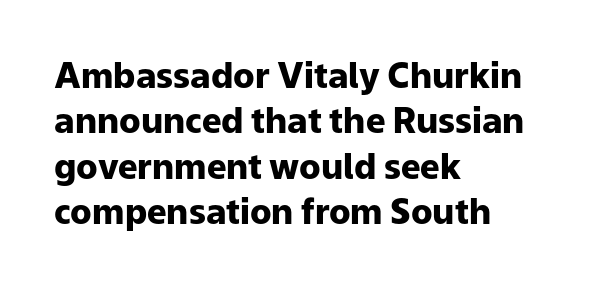
Underline: absent. Where is the straight margin? On the left. Notice how descenders clear the ascenders below comfortably — that's standard leading. The type is set solid horizontally, with unmodified tracking. Do the characters align in a grid? No, the font is proportional. These lines were composed using upright roman letters.
